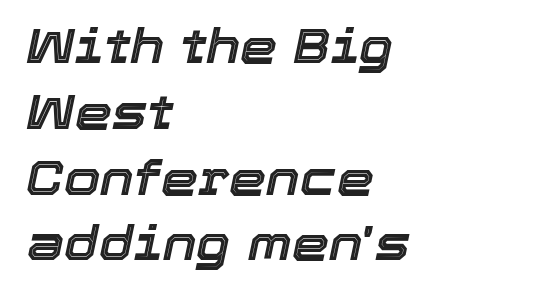
The image shows 47 px text type, italic (leaning right); set left-aligned, normal line spacing (1.4x), normal letter spacing, not underlined; a medium x-height.
